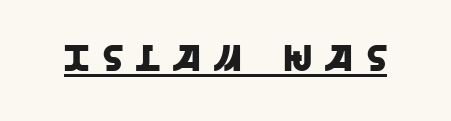
{"serif": "no", "italic": "no", "width": "normal", "x_height": "large", "monospaced": "no", "underline": "yes", "letter_spacing": "wide", "letter_spacing_em": 0.36, "glyph_px": 37}
